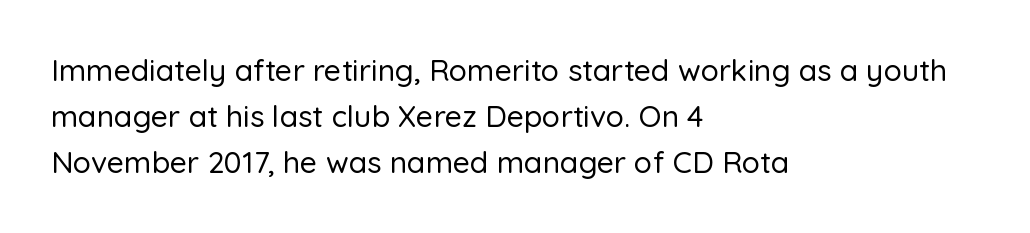
The image shows 30 px sans-serif type, upright; set left-aligned, normal line spacing (1.54x), normal letter spacing, not underlined; low stroke contrast and a medium x-height.
